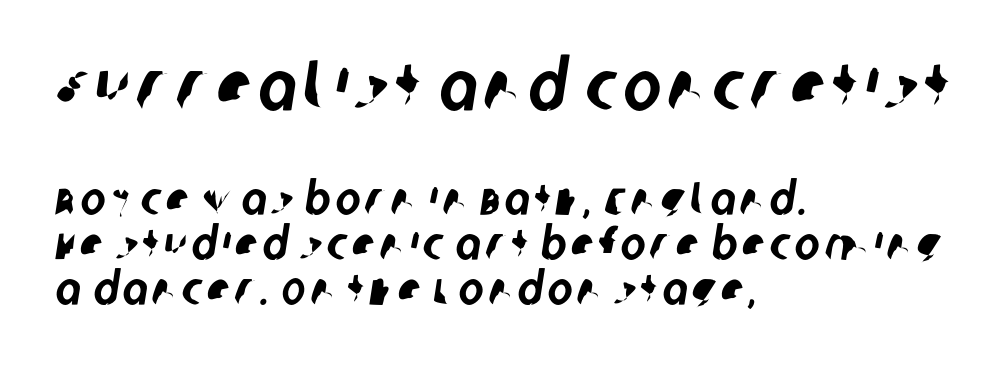
{"serif": "no", "width": "condensed", "stroke_contrast": "low", "x_height": "large", "monospaced": "no", "underline": "no", "align": "left", "line_spacing": "tight", "line_spacing_ratio": 0.95, "larger_block": "first", "size_ratio": 1.51, "glyph_px": 71}
